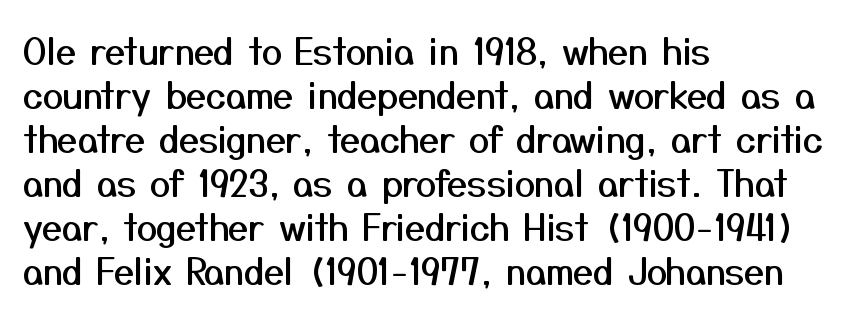
The image shows 36 px sans-serif type, upright; set left-aligned, line spacing 1.22x, normal letter spacing, not underlined; medium stroke contrast and a medium x-height.
